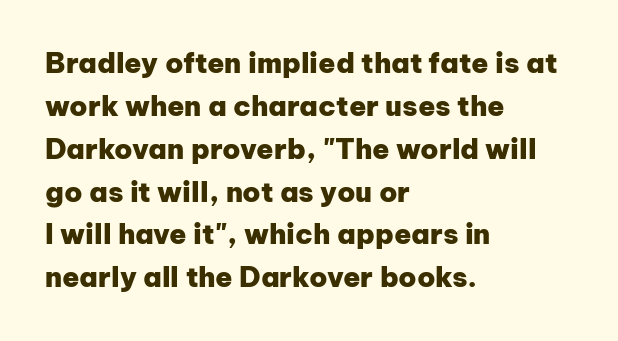
The image shows 28 px heavy sans-serif type, upright; set left-aligned, normal line spacing (1.53x), normal letter spacing, not underlined; low stroke contrast and a medium x-height.
